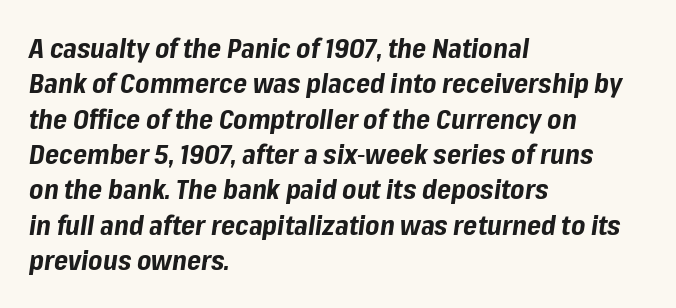
{"italic": "yes", "lean": "right", "slant_degrees": 8, "bold": "yes", "underline": "no", "align": "left", "line_spacing": "normal", "line_spacing_ratio": 1.31, "letter_spacing": "normal", "letter_spacing_em": 0.0, "glyph_px": 27}
